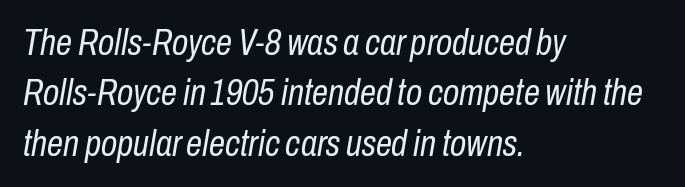
Think of a printed novel: that variable character pitch is what you see here. Letter spacing: default. Reading down the column, the eye jumps a familiar distance to each next line. Teacher's note: observe the even left margin — that is flush-left alignment.
